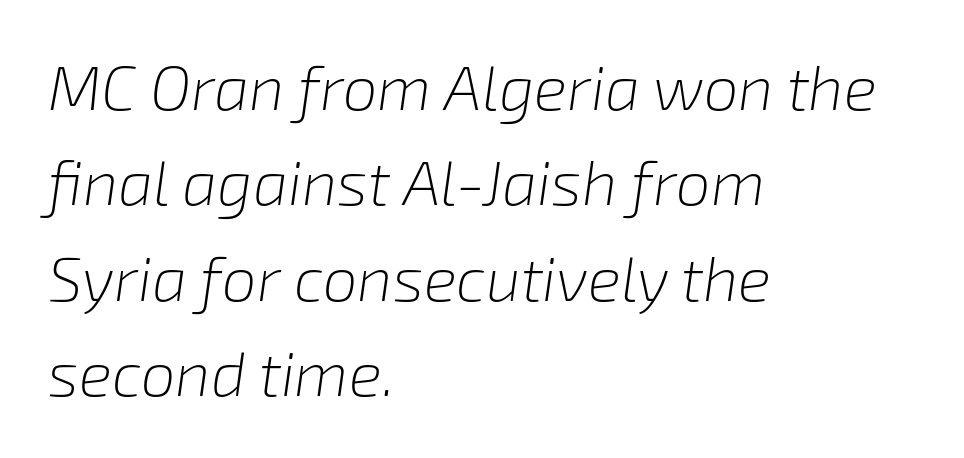
The image shows 62 px light type, italic (leaning right); set left-aligned, normal line spacing (1.54x), normal letter spacing, not underlined; low stroke contrast and a medium x-height.
